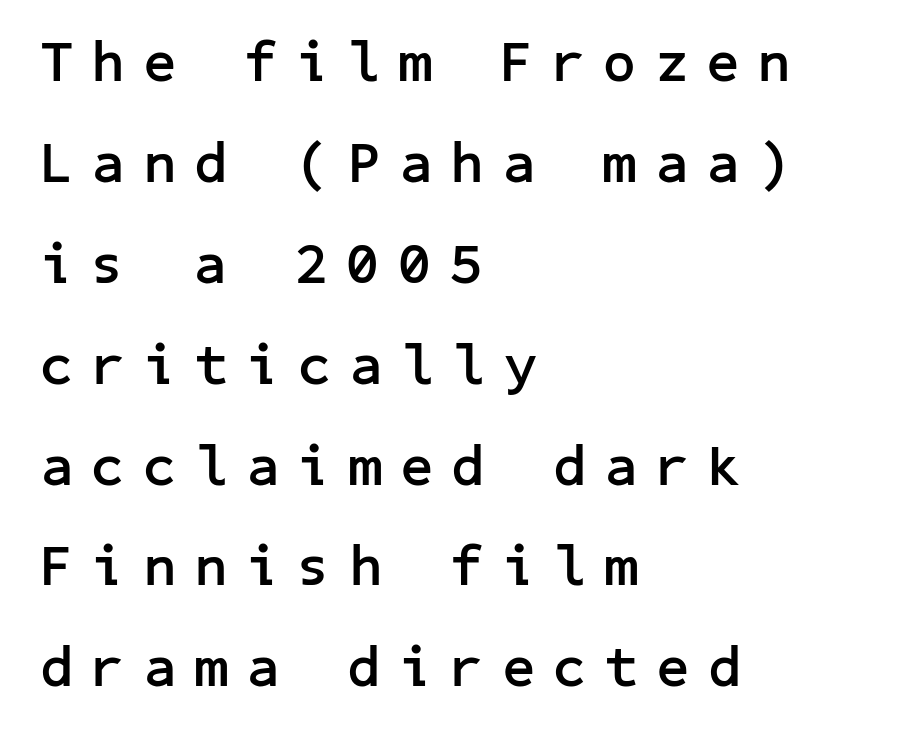
{"serif": "no", "italic": "no", "bold": "yes", "weight": "semibold", "width": "normal", "stroke_contrast": "low", "x_height": "medium", "underline": "no", "align": "left", "line_spacing_ratio": 1.77, "letter_spacing": "wide", "letter_spacing_em": 0.33, "glyph_px": 57}
